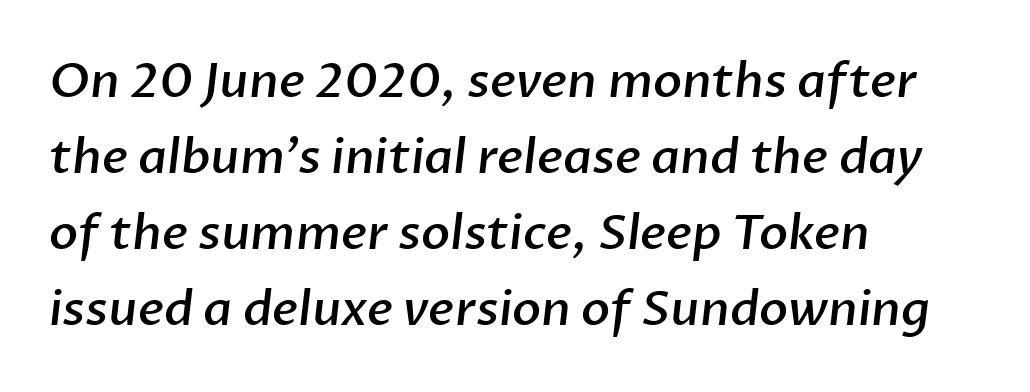
The image shows 48 px semibold sans-serif type; set left-aligned, normal line spacing (1.58x), normal letter spacing, not underlined; low stroke contrast and a medium x-height.
